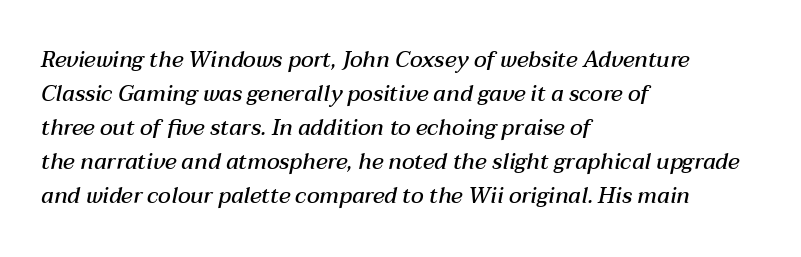
Bold? Not quite — semibold, heavier than regular but stopping short. Line spacing here is normal. The text block is weighted toward the left margin, trailing off unevenly rightward. The strip under each line holds only bare page. Words appear dense and cohesive because spacing is normal.
